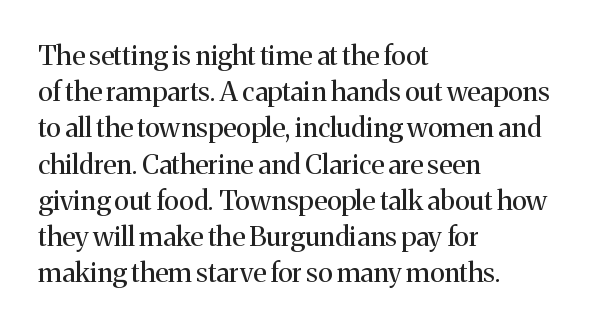
The image shows 27 px text type, upright; set left-aligned, normal line spacing (1.34x), normal letter spacing, not underlined.
